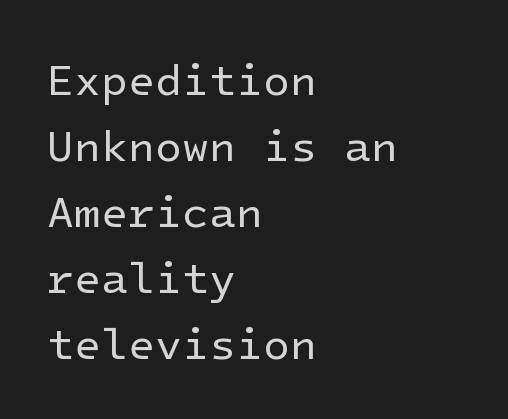
Q: Is the text bold? A: No.
Q: Is the text italic (slanted)? A: No, it is upright.
Q: Is the typeface a serif or a sans-serif typeface? A: Sans-serif.
Q: Is the text underlined? A: No.
Q: How is the paragraph aligned? A: Left-aligned.
Q: Is the spacing between letters normal or unusually wide? A: Normal.
Q: Is the spacing between lines tight, normal or loose? A: Normal.
Q: Width (condensed, normal, or wide)? A: Normal.
Q: Stroke contrast? A: Low.
Q: x-height? A: Medium.
